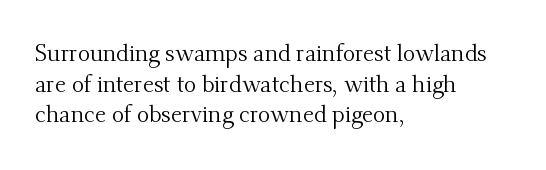
Vertical spacing — default. The text block is weighted toward the left margin, trailing off unevenly rightward. The baseline area is clear. These lines keep a tight, regular rhythm from letter to letter. No extra ink here — the face is not bold.
